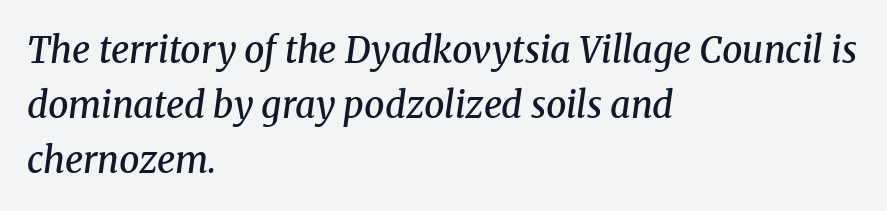
Letter spacing: default. The face used here is seriffed, in the tradition of book romans. Line spacing here is normal. Its strokes are somewhat broadened, the hallmark of semibold type.
